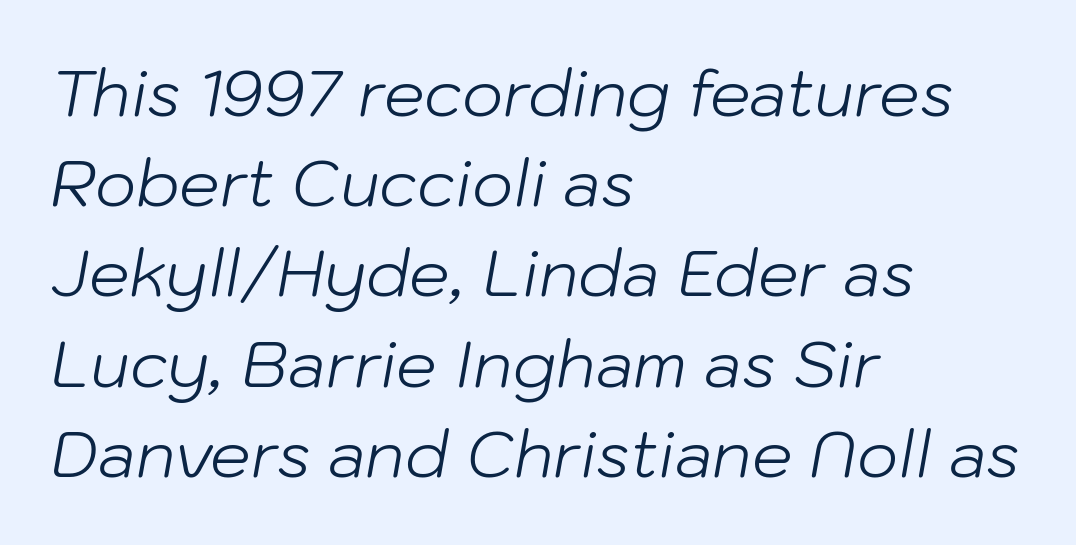
Students, note that the glyphs here touch the page at normal intervals. The strokes are not fattened; the text isn't bold. Words float on clear page, feet unadorned. Leading: standard. Posture: slanted.
